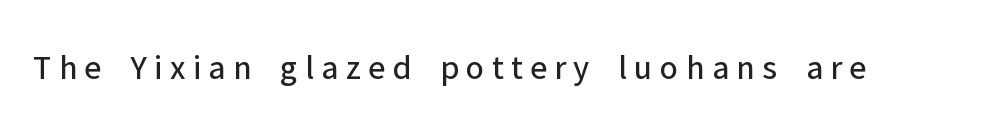
Here the designer chose a conventional face with non-uniform glyph widths. It's the straight-up-and-down kind of type. The type is letterspaced generously, with wide tracking. The zone under the glyphs is completely vacant.
